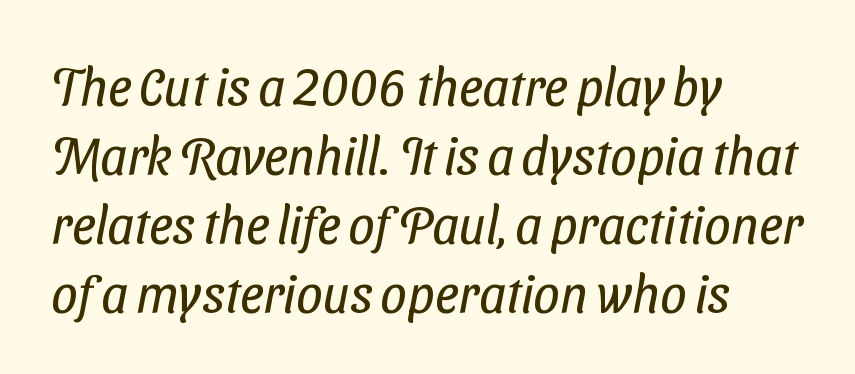
Q: Is the text bold? A: No.
Q: Is the typeface a serif or a sans-serif typeface? A: Sans-serif.
Q: Is the text underlined? A: No.
Q: How is the paragraph aligned? A: Left-aligned.
Q: Is the spacing between letters normal or unusually wide? A: Normal.
Q: Is the spacing between lines tight, normal or loose? A: Normal.
Q: Width (condensed, normal, or wide)? A: Condensed.
Q: Stroke contrast? A: Low.
Q: x-height? A: Medium.
Q: Monospaced? A: No.
